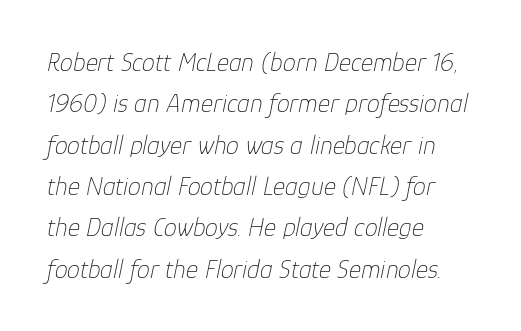
The image shows 26 px text type, italic (leaning right); set left-aligned, normal line spacing (1.59x), normal letter spacing, not underlined.
